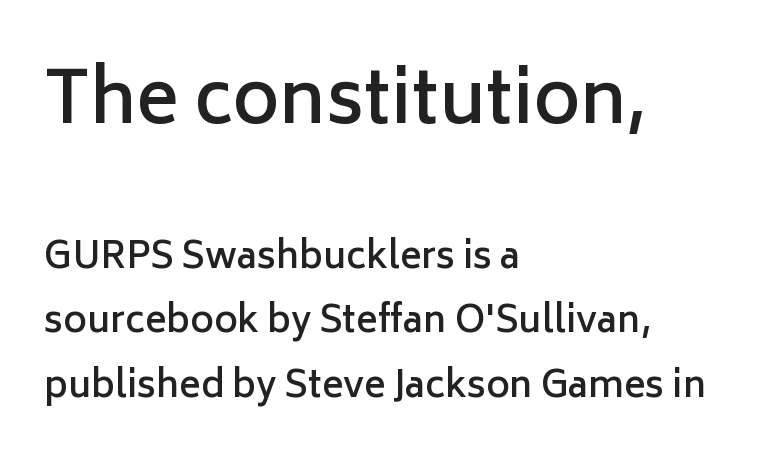
The type family on display is of the sans-serif kind. Nope, not italic — everything's standing straight. Decoration check: the copy has no underline. The emphasis by scale lands on block number one, above.
